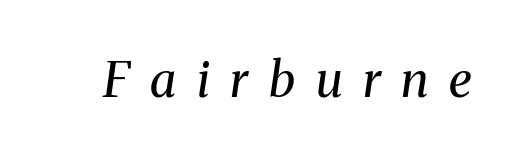
{"serif": "yes", "italic": "yes", "lean": "right", "slant_degrees": 8, "bold": "no", "weight": "regular", "width": "normal", "stroke_contrast": "medium", "x_height": "medium", "monospaced": "no", "underline": "no", "letter_spacing": "wide", "letter_spacing_em": 0.42, "glyph_px": 49}
